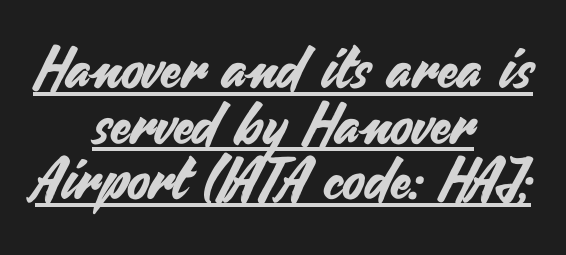
Q: Is the text italic (slanted)? A: Yes.
Q: Is the typeface a serif or a sans-serif typeface? A: Sans-serif.
Q: Is the text underlined? A: Yes.
Q: How is the paragraph aligned? A: Centered.
Q: Is the spacing between letters normal or unusually wide? A: Normal.
Q: Is the spacing between lines tight, normal or loose? A: Tight.
Q: Width (condensed, normal, or wide)? A: Normal.
Q: Stroke contrast? A: Medium.
Q: x-height? A: Small.
Q: Monospaced? A: No.
